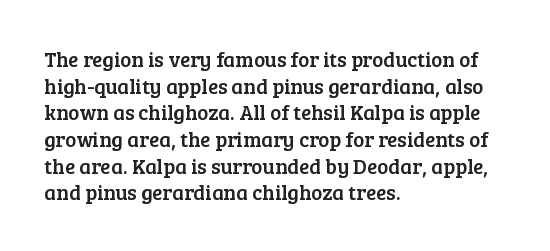
Q: Is the text italic (slanted)? A: No, it is upright.
Q: Is the text underlined? A: No.
Q: How is the paragraph aligned? A: Left-aligned.
Q: Is the spacing between letters normal or unusually wide? A: Normal.
Q: Is the spacing between lines tight, normal or loose? A: Normal.
